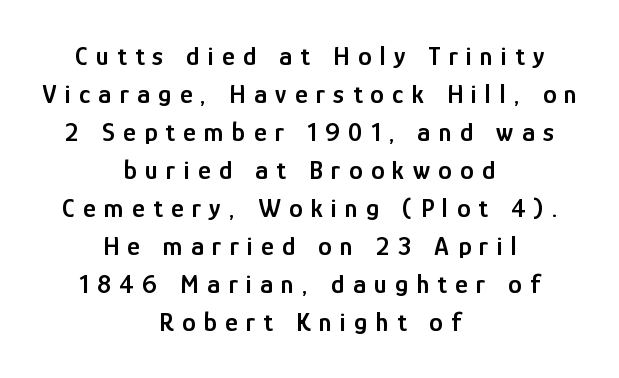
Q: Is the text bold? A: Semi-bold.
Q: Is the text italic (slanted)? A: No, it is upright.
Q: Is the text underlined? A: No.
Q: How is the paragraph aligned? A: Centered.
Q: Is the spacing between letters normal or unusually wide? A: Unusually wide.
Q: Is the spacing between lines tight, normal or loose? A: Normal.
